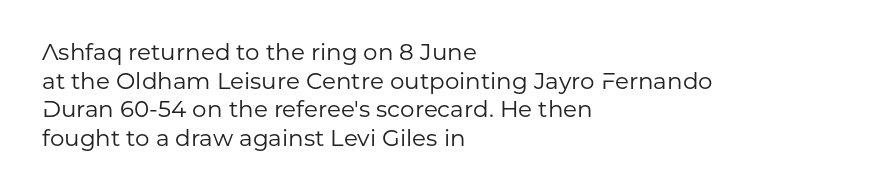
Q: Is the text bold? A: No.
Q: Is the text italic (slanted)? A: No, it is upright.
Q: Is the text underlined? A: No.
Q: How is the paragraph aligned? A: Left-aligned.
Q: Is the spacing between letters normal or unusually wide? A: Normal.
